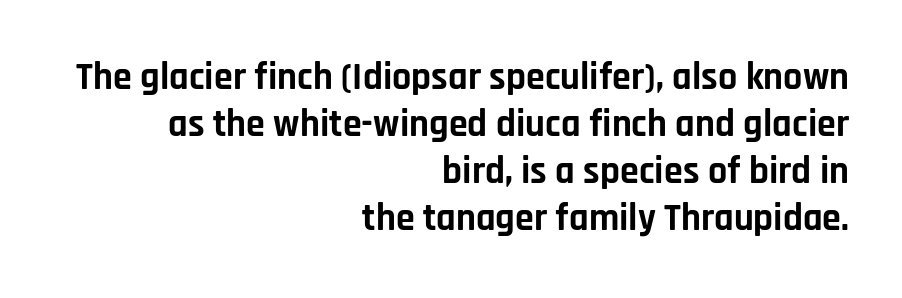
{"serif": "no", "italic": "no", "bold": "yes", "weight": "bold", "width": "normal", "stroke_contrast": "low", "x_height": "large", "monospaced": "no", "underline": "no", "align": "right", "line_spacing_ratio": 1.24, "letter_spacing": "normal", "letter_spacing_em": 0.0, "glyph_px": 38}
